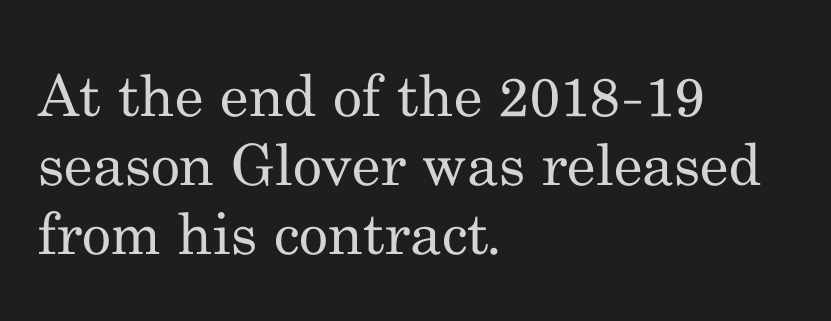
The image shows 57 px regular-weight serif type, upright; set left-aligned, line spacing 1.21x, normal letter spacing, not underlined; medium stroke contrast and a small x-height.
